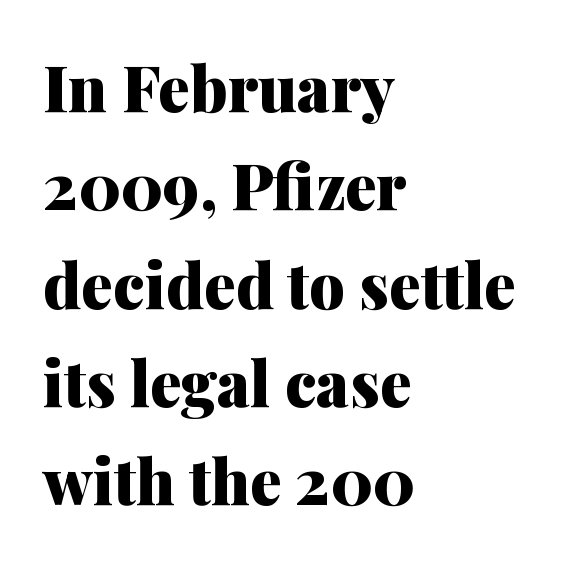
Q: Is the text bold? A: Yes.
Q: Is the text italic (slanted)? A: No, it is upright.
Q: Is the typeface a serif or a sans-serif typeface? A: Serif.
Q: Is the text underlined? A: No.
Q: How is the paragraph aligned? A: Left-aligned.
Q: Is the spacing between letters normal or unusually wide? A: Normal.
Q: Is the spacing between lines tight, normal or loose? A: Normal.
Q: Width (condensed, normal, or wide)? A: Normal.
Q: Stroke contrast? A: Medium.
Q: x-height? A: Medium.
Q: Monospaced? A: No.
